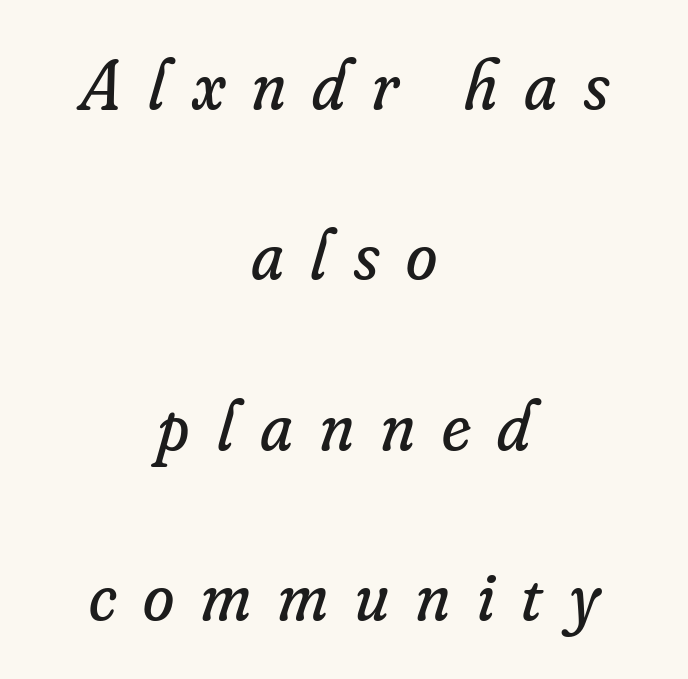
Q: Is the text bold? A: No.
Q: Is the text italic (slanted)? A: Yes, it leans right by about 16 degrees.
Q: Is the typeface a serif or a sans-serif typeface? A: Serif.
Q: Is the text underlined? A: No.
Q: How is the paragraph aligned? A: Centered.
Q: Is the spacing between letters normal or unusually wide? A: Unusually wide.
Q: Is the spacing between lines tight, normal or loose? A: Loose.
Q: Width (condensed, normal, or wide)? A: Normal.
Q: Stroke contrast? A: Low.
Q: x-height? A: Small.
Q: Monospaced? A: No.
